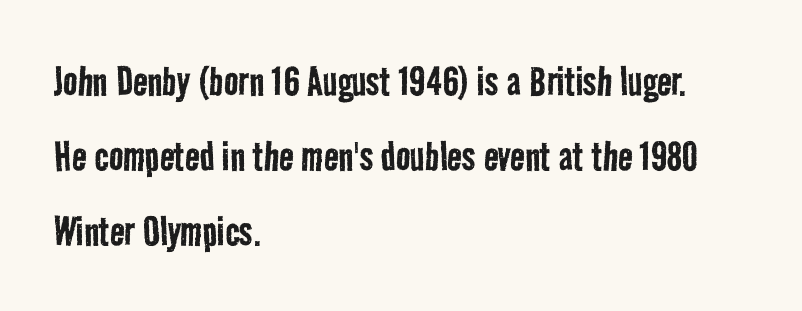
The image shows 48 px regular-weight, condensed sans-serif type; set left-aligned, normal line spacing (1.56x), normal letter spacing, not underlined; low stroke contrast and a medium x-height.
